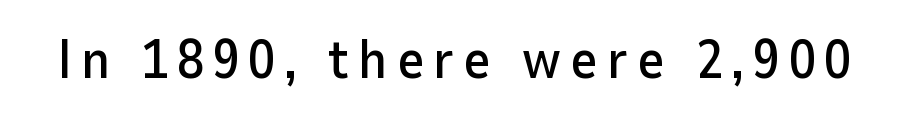
Q: Is the text italic (slanted)? A: No, it is upright.
Q: Is the typeface a serif or a sans-serif typeface? A: Sans-serif.
Q: Is the text underlined? A: No.
Q: Width (condensed, normal, or wide)? A: Normal.
Q: Stroke contrast? A: Low.
Q: x-height? A: Medium.
Q: Monospaced? A: No.
